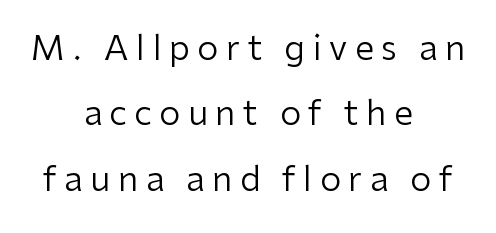
The image shows 34 px regular-weight sans-serif type, upright; set centered, loose line spacing (1.92x), unusually wide letter spacing (+0.22 em), not underlined; low stroke contrast and a medium x-height.
